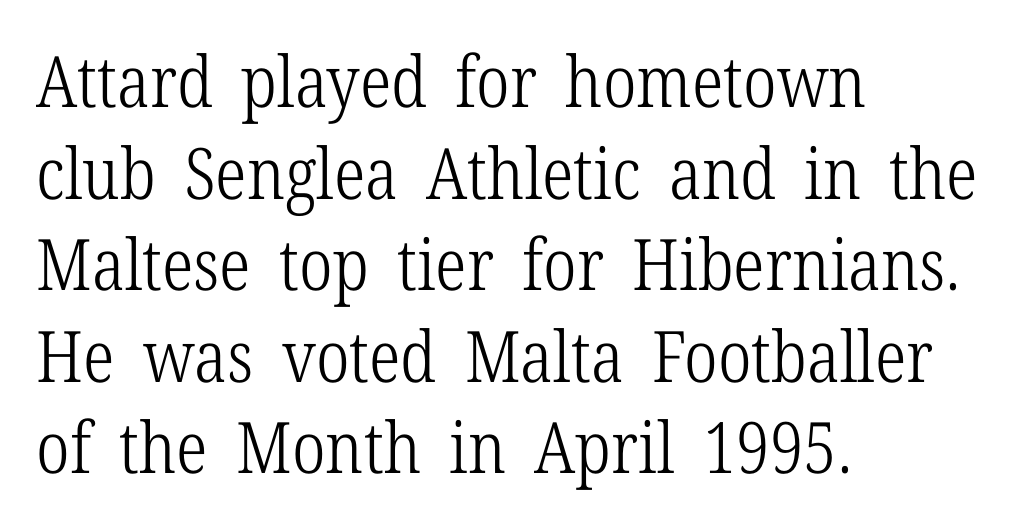
Do the letters lean? They stand straight. No chunkiness to these letters — they're not bold. The face used here is proportionally spaced, like ordinary book or web type. The specimen omits any rule beneath the text block's lines.
